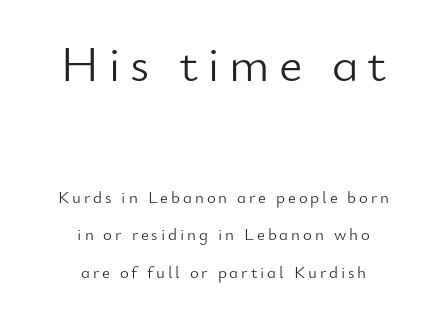
{"serif": "no", "italic": "no", "bold": "no", "weight": "light", "width": "normal", "stroke_contrast": "low", "x_height": "small", "monospaced": "no", "underline": "no", "align": "center", "line_spacing": "loose", "line_spacing_ratio": 2.2, "larger_block": "first", "size_ratio": 3.0, "glyph_px": 51}
